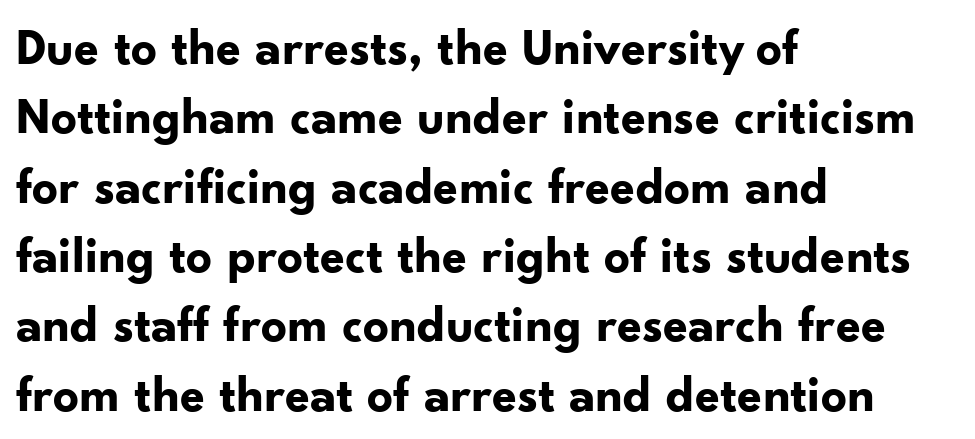
{"serif": "no", "italic": "no", "bold": "yes", "weight": "bold", "width": "normal", "stroke_contrast": "low", "x_height": "small", "monospaced": "no", "underline": "no", "align": "left", "line_spacing": "normal", "line_spacing_ratio": 1.36, "letter_spacing": "normal", "letter_spacing_em": 0.0, "glyph_px": 51}
